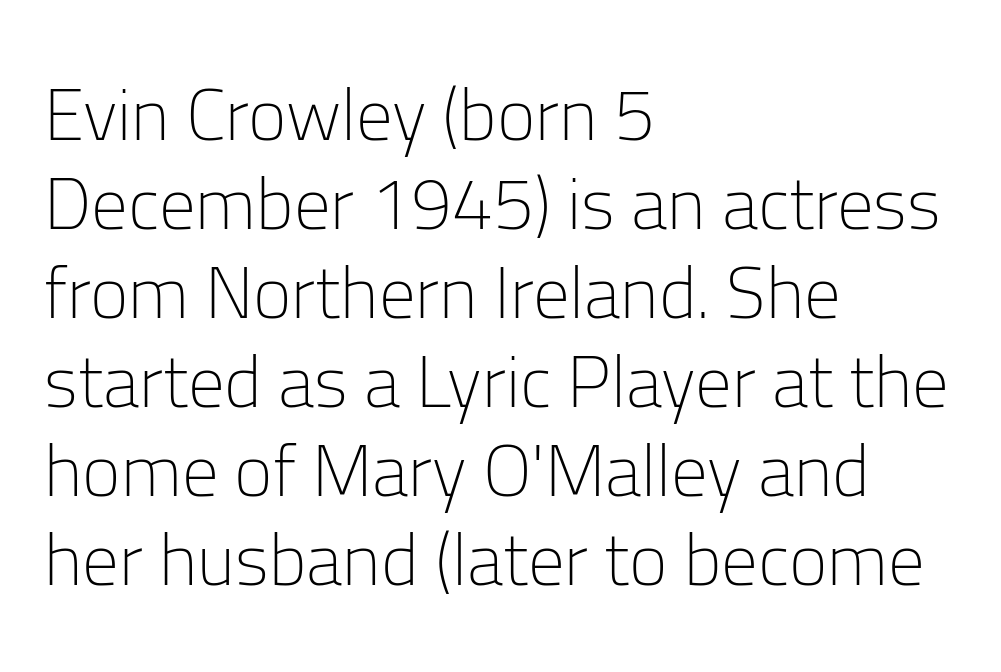
The image shows 73 px light sans-serif type, upright; set left-aligned, line spacing 1.22x, normal letter spacing, not underlined; low stroke contrast and a medium x-height.
